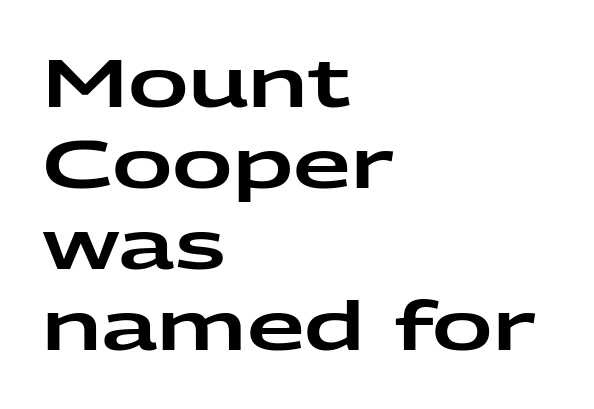
Q: Is the text italic (slanted)? A: No, it is upright.
Q: Is the typeface a serif or a sans-serif typeface? A: Sans-serif.
Q: Is the text underlined? A: No.
Q: How is the paragraph aligned? A: Left-aligned.
Q: Is the spacing between letters normal or unusually wide? A: Normal.
Q: Width (condensed, normal, or wide)? A: Wide.
Q: Stroke contrast? A: Low.
Q: x-height? A: Medium.
Q: Monospaced? A: No.
